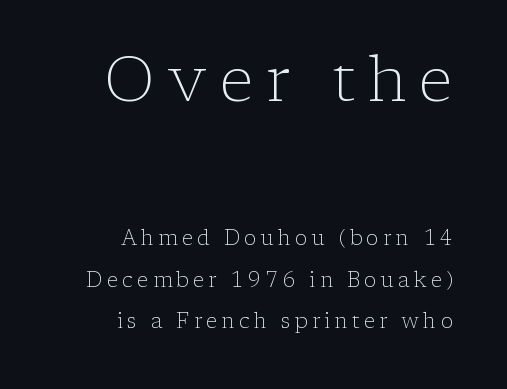
The specimen reads as upright at a glance. The tracking jumps out immediately: characters are airy and widely separated. The font family rendered here belongs to the serif group. Size hierarchy here favors the leading block over the trailing one.
